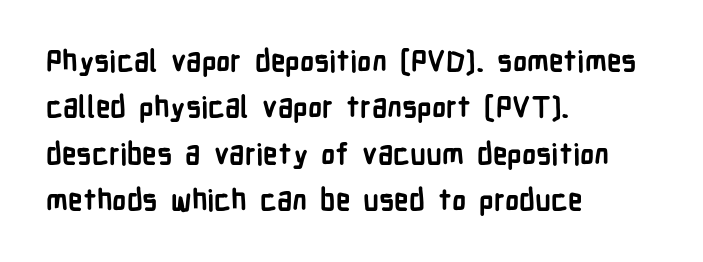
{"serif": "no", "italic": "no", "bold": "yes", "weight": "semibold", "width": "condensed", "stroke_contrast": "low", "x_height": "medium", "monospaced": "no", "underline": "no", "align": "left", "line_spacing": "normal", "line_spacing_ratio": 1.6, "letter_spacing": "normal", "letter_spacing_em": 0.0, "glyph_px": 29}
